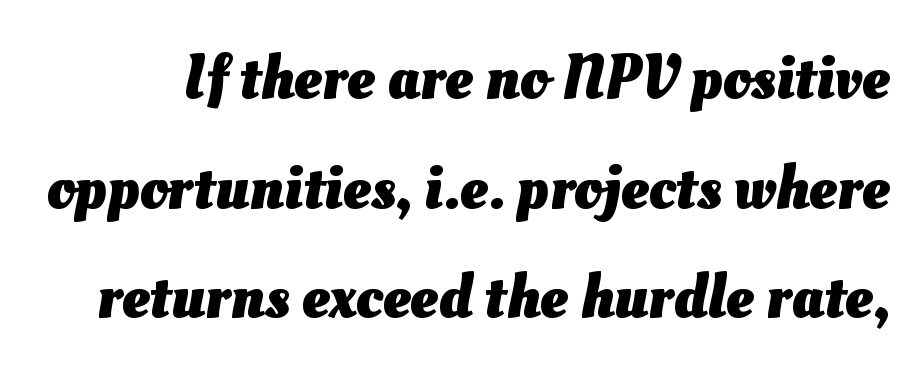
Q: Is the text bold? A: Yes.
Q: Is the text underlined? A: No.
Q: Is the spacing between letters normal or unusually wide? A: Normal.
Q: Width (condensed, normal, or wide)? A: Normal.
Q: Stroke contrast? A: Medium.
Q: x-height? A: Small.
Q: Monospaced? A: No.
